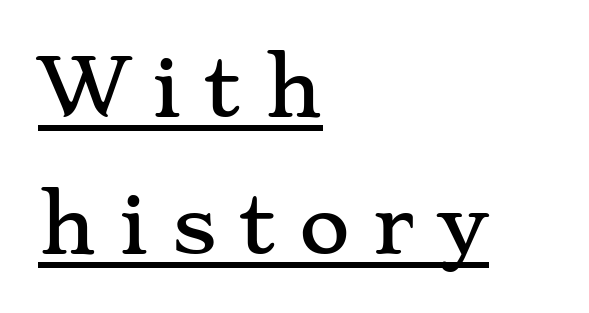
{"serif": "yes", "italic": "no", "width": "wide", "stroke_contrast": "low", "x_height": "small", "monospaced": "no", "underline": "yes", "align": "left", "line_spacing_ratio": 1.76, "letter_spacing": "wide", "letter_spacing_em": 0.28, "glyph_px": 78}
